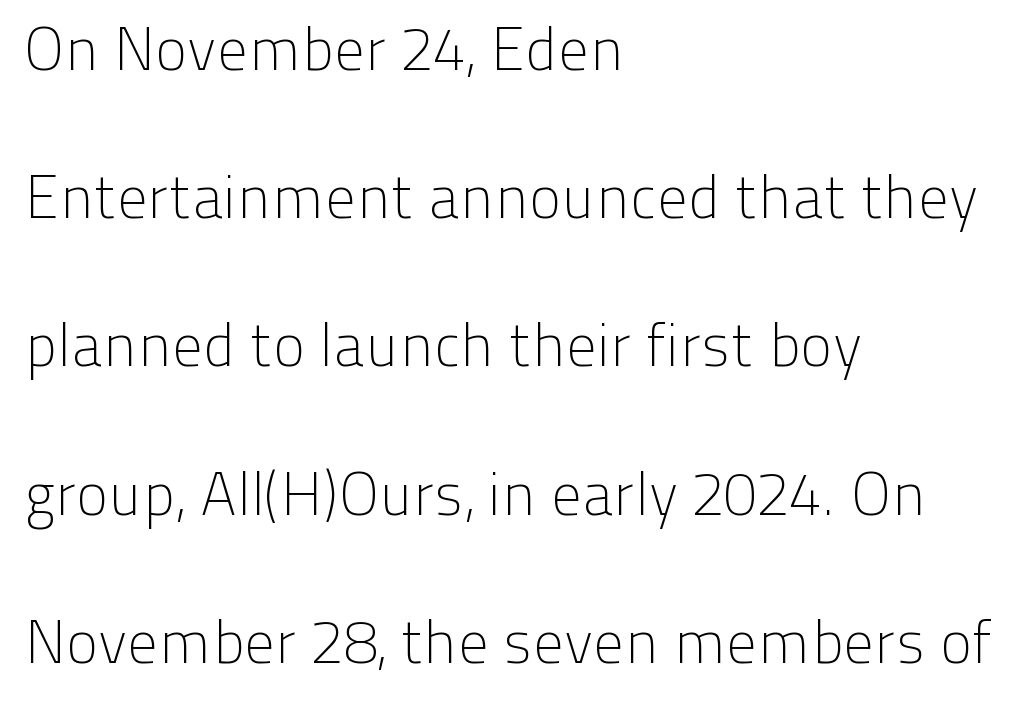
The image shows 61 px light sans-serif type, upright; set left-aligned, loose line spacing (2.43x), normal letter spacing, not underlined; low stroke contrast and a medium x-height.
